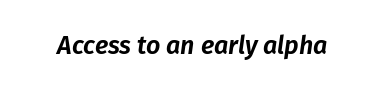
{"italic": "yes", "lean": "right", "slant_degrees": 8, "underline": "no", "letter_spacing": "normal", "letter_spacing_em": 0.0, "glyph_px": 25}
